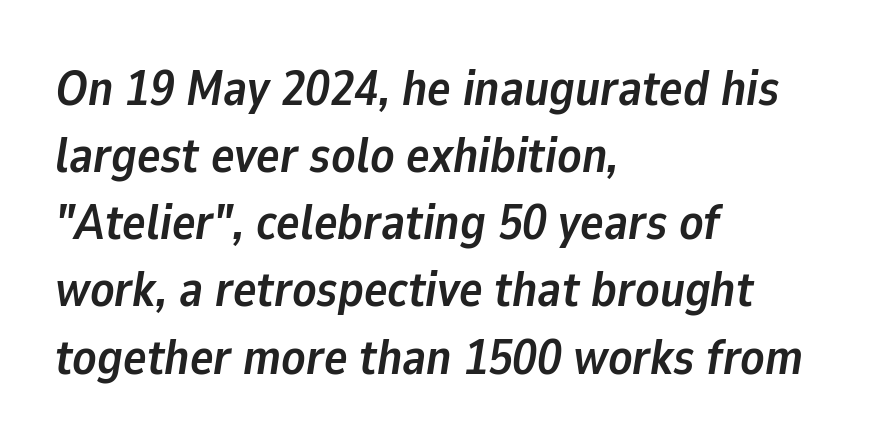
Q: Is the text bold? A: Yes.
Q: Is the text italic (slanted)? A: Yes, it leans right by about 9 degrees.
Q: Is the text underlined? A: No.
Q: How is the paragraph aligned? A: Left-aligned.
Q: Is the spacing between letters normal or unusually wide? A: Normal.
Q: Is the spacing between lines tight, normal or loose? A: Normal.
Q: Width (condensed, normal, or wide)? A: Normal.
Q: Stroke contrast? A: Low.
Q: x-height? A: Medium.
Q: Monospaced? A: No.
